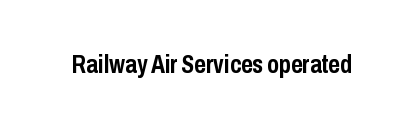
Q: Is the text bold? A: Yes.
Q: Is the text italic (slanted)? A: No, it is upright.
Q: Is the text underlined? A: No.
Q: Is the spacing between letters normal or unusually wide? A: Normal.
